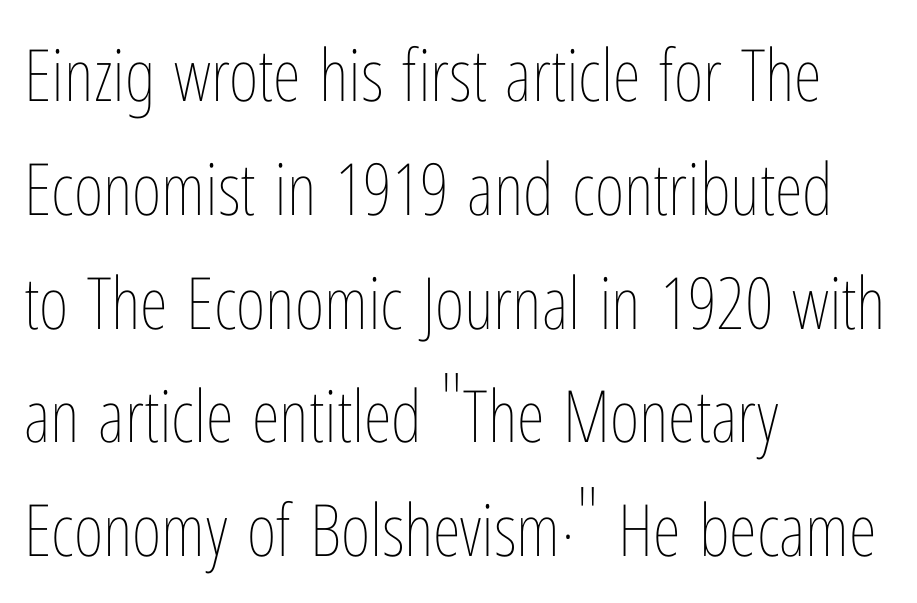
{"italic": "no", "bold": "no", "weight": "thin", "width": "condensed", "stroke_contrast": "low", "x_height": "medium", "monospaced": "no", "underline": "no", "align": "left", "line_spacing": "normal", "line_spacing_ratio": 1.58, "letter_spacing": "normal", "letter_spacing_em": 0.0, "glyph_px": 72}
